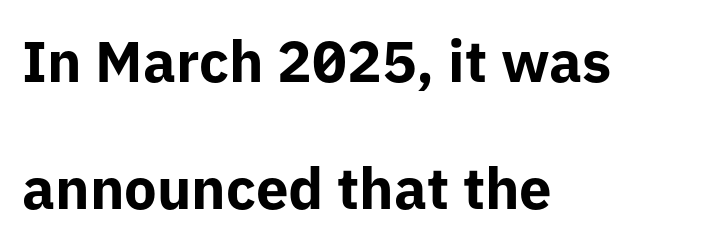
{"serif": "no", "italic": "no", "bold": "yes", "weight": "bold", "width": "normal", "stroke_contrast": "low", "x_height": "medium", "monospaced": "no", "underline": "no", "align": "left", "line_spacing": "loose", "line_spacing_ratio": 2.19, "letter_spacing": "normal", "letter_spacing_em": 0.0, "glyph_px": 58}
